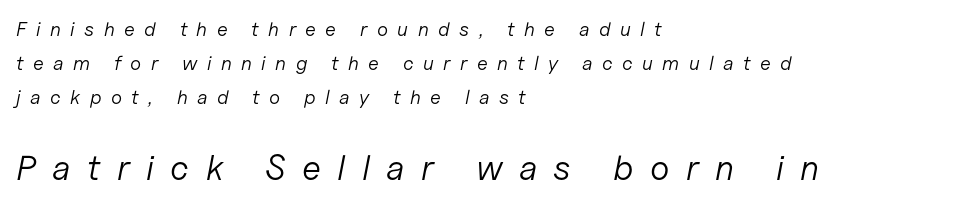
{"italic": "yes", "lean": "right", "slant_degrees": 11, "bold": "no", "weight": "light", "width": "normal", "stroke_contrast": "low", "x_height": "medium", "monospaced": "no", "underline": "no", "align": "left", "line_spacing": "normal", "line_spacing_ratio": 1.7, "letter_spacing": "wide", "letter_spacing_em": 0.47, "larger_block": "second", "size_ratio": 1.75, "glyph_px": 35}
